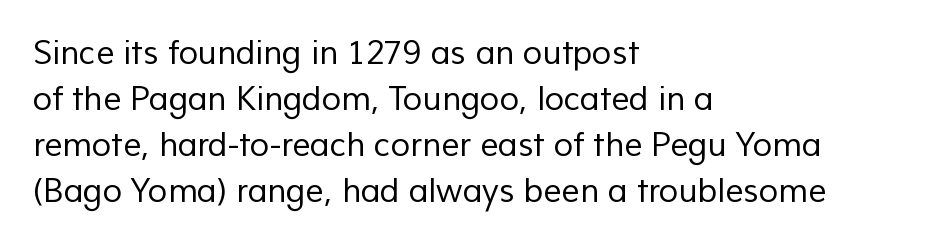
Q: Is the text bold? A: No.
Q: Is the typeface a serif or a sans-serif typeface? A: Sans-serif.
Q: Is the text underlined? A: No.
Q: How is the paragraph aligned? A: Left-aligned.
Q: Is the spacing between letters normal or unusually wide? A: Normal.
Q: Is the spacing between lines tight, normal or loose? A: Normal.
Q: Width (condensed, normal, or wide)? A: Normal.
Q: Stroke contrast? A: Low.
Q: x-height? A: Medium.
Q: Monospaced? A: No.
